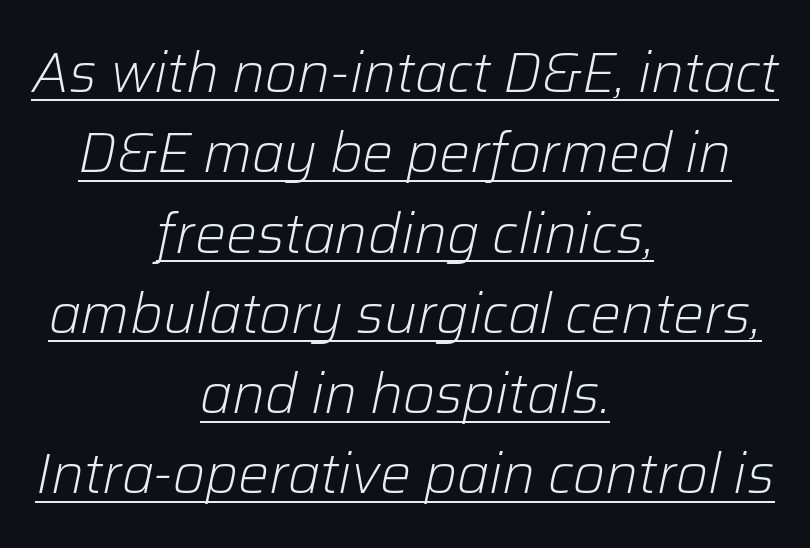
The image shows 55 px light type, italic (leaning right); set centered, normal line spacing (1.46x), normal letter spacing, underlined; low stroke contrast and a medium x-height.
